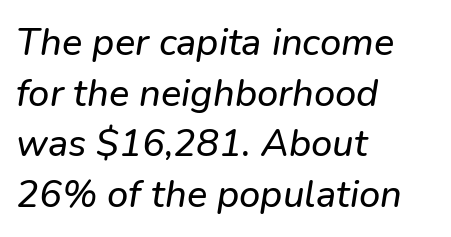
{"serif": "no", "width": "normal", "stroke_contrast": "low", "x_height": "medium", "monospaced": "no", "underline": "no", "align": "left", "line_spacing": "normal", "line_spacing_ratio": 1.33, "letter_spacing": "normal", "letter_spacing_em": 0.0, "glyph_px": 38}
